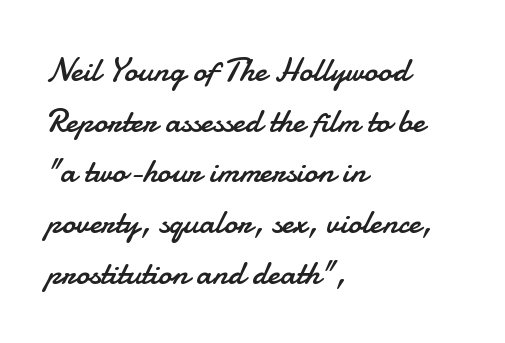
{"serif": "no", "bold": "no", "weight": "regular", "width": "normal", "stroke_contrast": "low", "x_height": "small", "monospaced": "no", "underline": "no", "align": "left", "line_spacing": "normal", "line_spacing_ratio": 1.49, "letter_spacing": "normal", "letter_spacing_em": 0.0, "glyph_px": 34}
